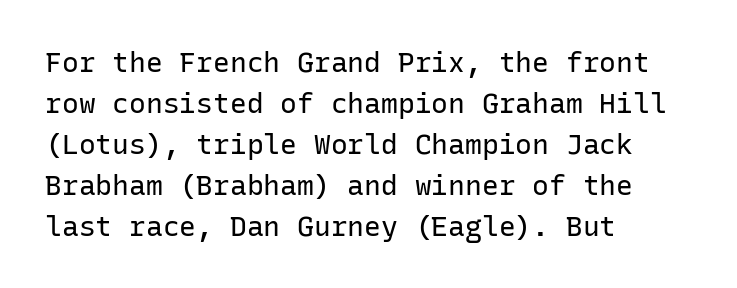
Q: Is the text bold? A: No.
Q: Is the text italic (slanted)? A: No, it is upright.
Q: Is the typeface a serif or a sans-serif typeface? A: Sans-serif.
Q: Is the text underlined? A: No.
Q: How is the paragraph aligned? A: Left-aligned.
Q: Is the spacing between letters normal or unusually wide? A: Normal.
Q: Is the spacing between lines tight, normal or loose? A: Normal.
Q: Width (condensed, normal, or wide)? A: Normal.
Q: Stroke contrast? A: Low.
Q: x-height? A: Medium.
Q: Monospaced? A: Yes.
